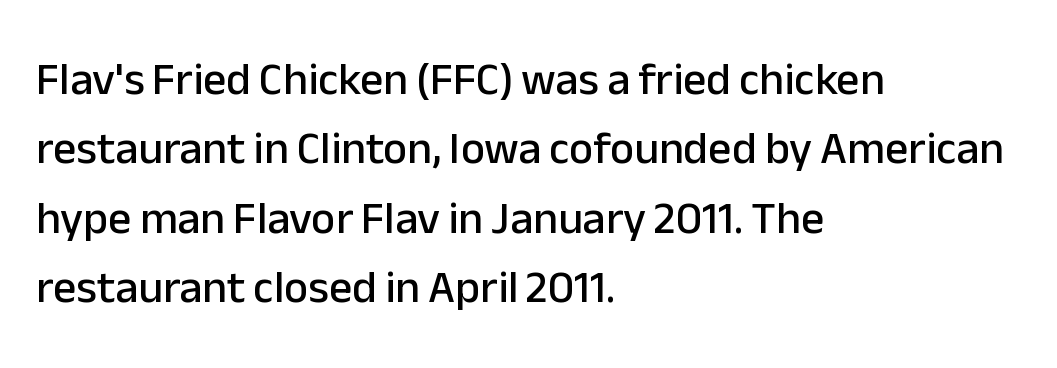
Q: Is the text italic (slanted)? A: No, it is upright.
Q: Is the typeface a serif or a sans-serif typeface? A: Sans-serif.
Q: Is the text underlined? A: No.
Q: How is the paragraph aligned? A: Left-aligned.
Q: Is the spacing between letters normal or unusually wide? A: Normal.
Q: Is the spacing between lines tight, normal or loose? A: Normal.
Q: Width (condensed, normal, or wide)? A: Normal.
Q: Stroke contrast? A: Low.
Q: x-height? A: Medium.
Q: Monospaced? A: No.
